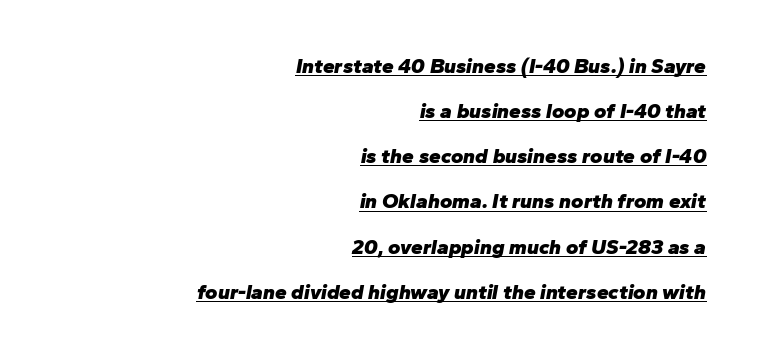
The image shows 21 px bold type, italic (leaning right); set right-aligned, loose line spacing (2.15x), normal letter spacing, underlined.
